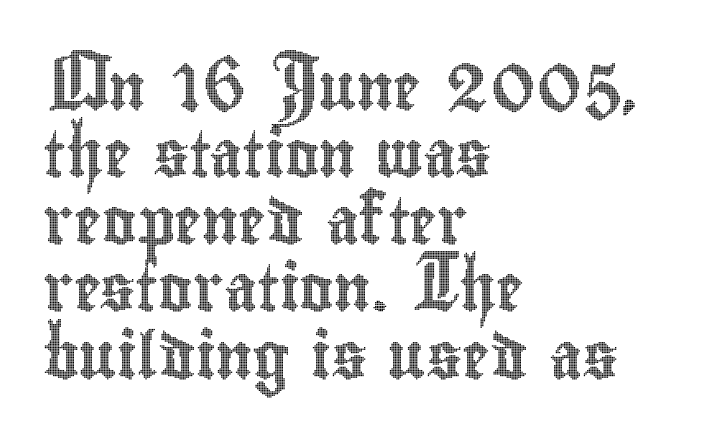
Students, observe: this is what conventionally led text looks like. There is no visible air inserted between adjacent glyphs. The letters stand straight up with perfectly vertical stems. Spacing verdict: proportional, widths tailored to each character.
